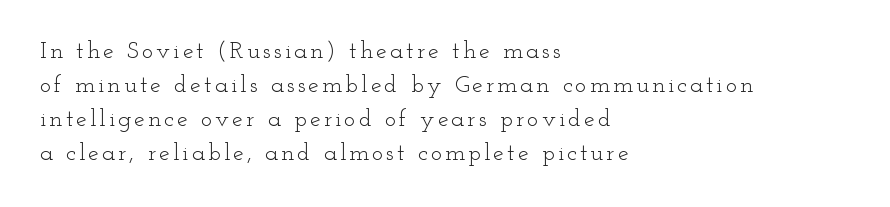
Whoever set this chose a conventional vertical rhythm. This rendering uses left alignment, leaving the right contour irregular. This reads as an unemphasized weight, regular at the heaviest. The space beneath each line is pristine and unruled. A typesetter would mark this as roman, not italic.
